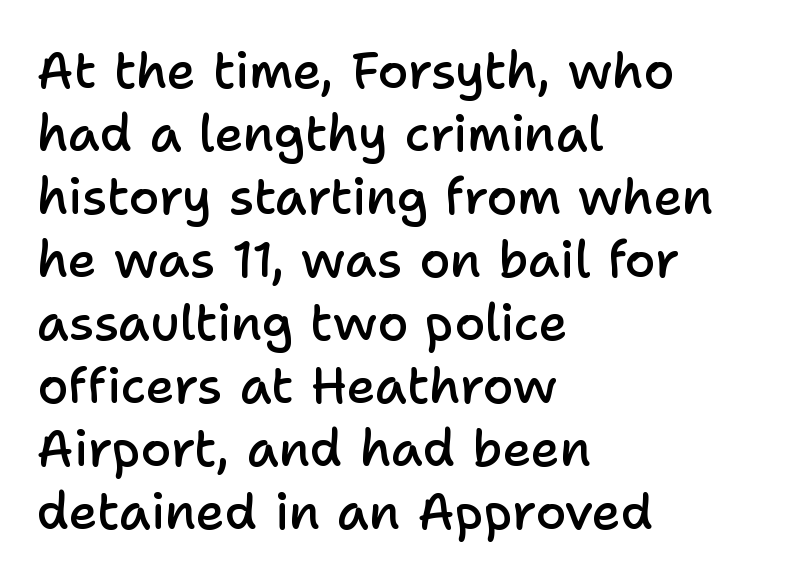
Strokes here are thickened, but only to semibold level. Posture: vertical. Spacing between characters is what you'd get straight out of the box. Serif or sans? Sans — the stroke terminals are bare. All the whitespace from short lines collects on the right.
